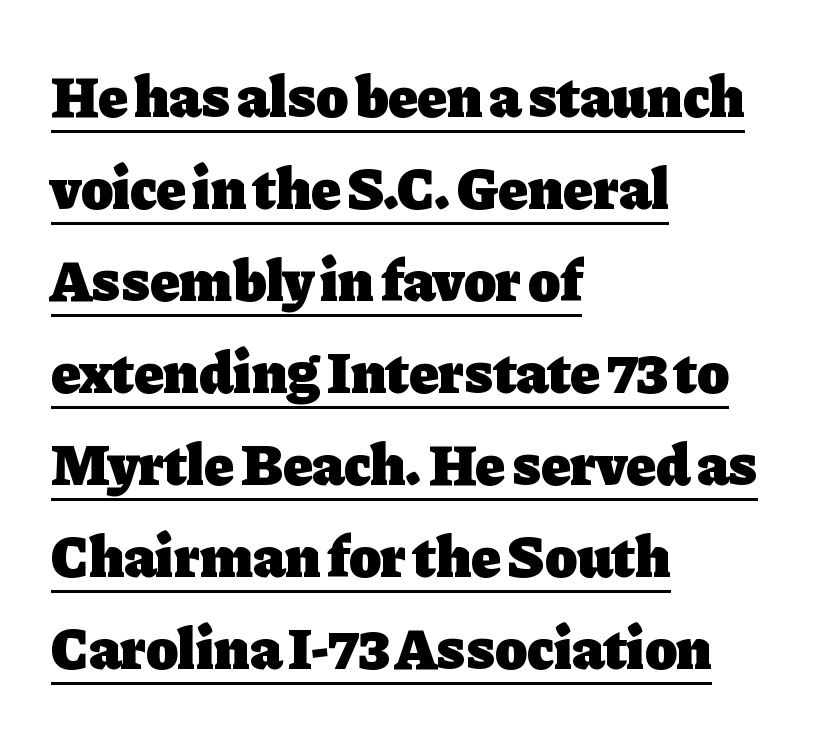
If you measured baseline to baseline, you'd find a middling distance. The face used here is seriffed, in the tradition of book romans. You can tell it's not italic because the verticals are truly vertical. Typesetter's note: full bold, strokes at maximum text heaviness.
